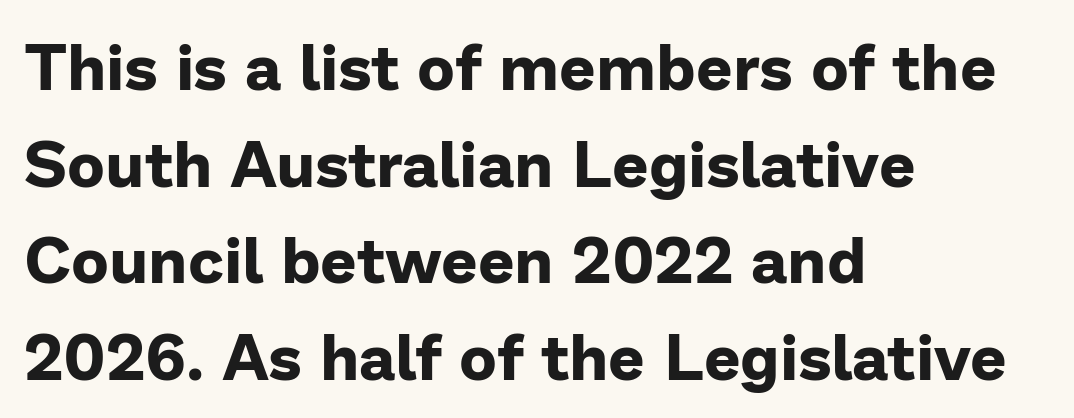
Which margin do the lines hug? The left one — the right edge is uneven. This rendering features lettering with no underline. Do the characters align in a grid? No, the font is proportional. The face used here has the dense, thick strokes of a bold.
